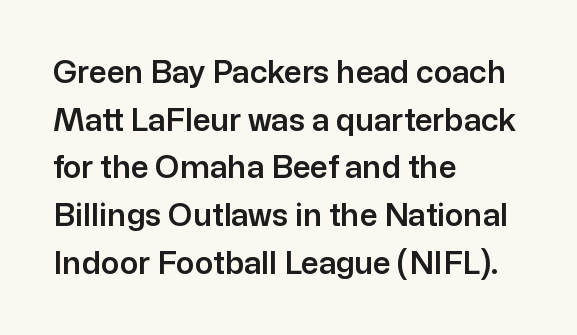
{"serif": "no", "italic": "no", "width": "normal", "stroke_contrast": "low", "x_height": "medium", "monospaced": "no", "underline": "no", "align": "left", "line_spacing": "normal", "line_spacing_ratio": 1.54, "letter_spacing": "normal", "letter_spacing_em": 0.0, "glyph_px": 31}
